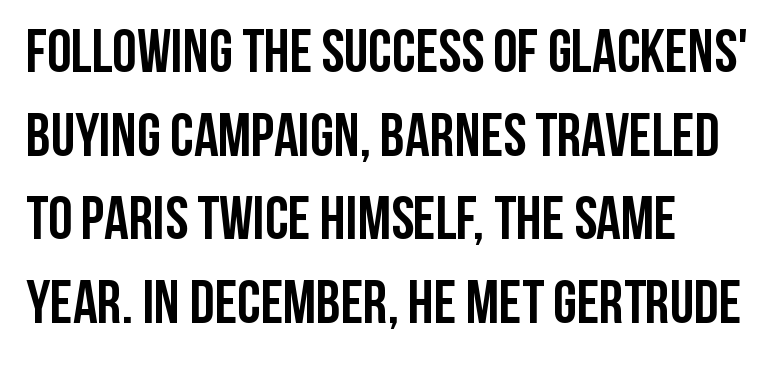
The image shows 61 px semibold, condensed sans-serif type, upright; set left-aligned, normal line spacing (1.37x), normal letter spacing, not underlined; low stroke contrast and a large x-height.
